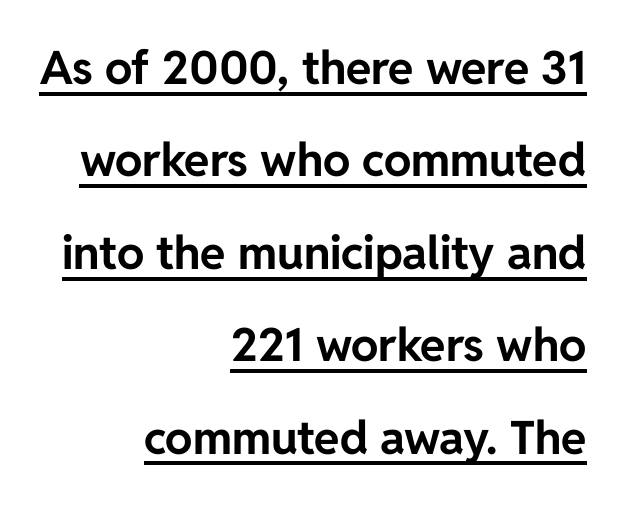
The image shows 46 px bold sans-serif type, upright; set right-aligned, loose line spacing (2.01x), normal letter spacing, underlined; low stroke contrast and a medium x-height.
